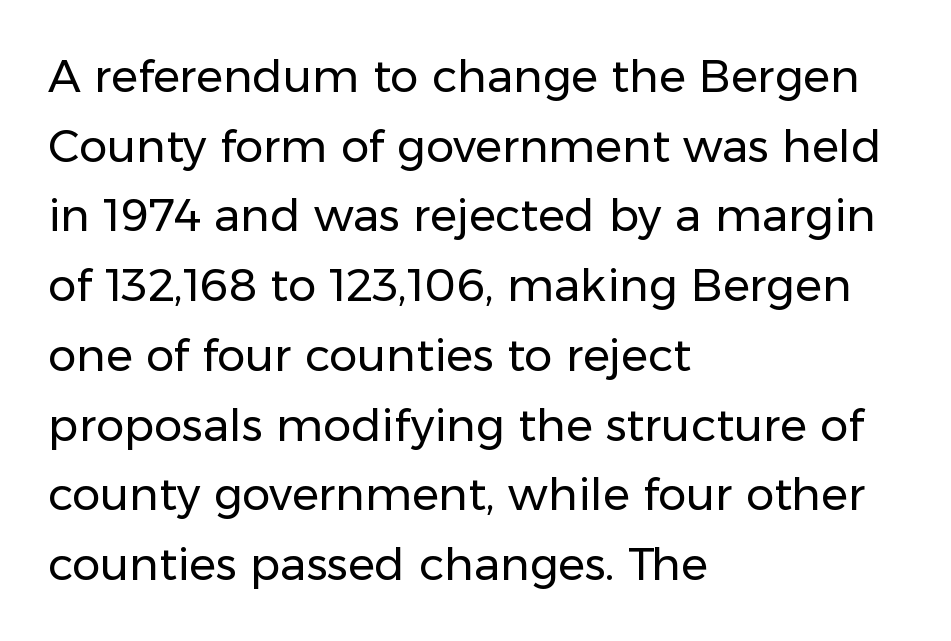
Q: Is the text bold? A: No.
Q: Is the text italic (slanted)? A: No, it is upright.
Q: Is the typeface a serif or a sans-serif typeface? A: Sans-serif.
Q: Is the text underlined? A: No.
Q: How is the paragraph aligned? A: Left-aligned.
Q: Is the spacing between letters normal or unusually wide? A: Normal.
Q: Is the spacing between lines tight, normal or loose? A: Normal.
Q: Width (condensed, normal, or wide)? A: Normal.
Q: Stroke contrast? A: Low.
Q: x-height? A: Medium.
Q: Monospaced? A: No.
